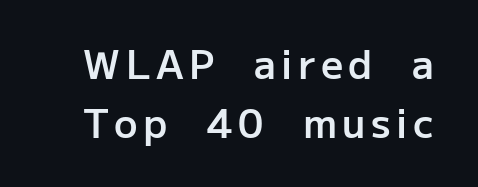
The lines sit at an ordinary, default distance from one another. Any mark beneath the type? The region is blank. In terms of weight, the rendering is demibold, just under bold. Is this a fixed-width face? No — the glyphs have proportional, varying widths.
